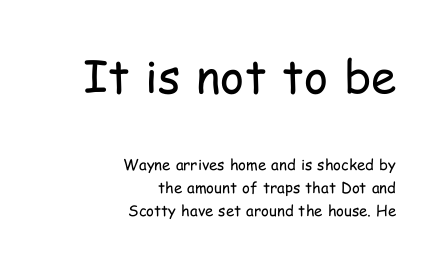
Honestly, the row spacing looks completely unremarkable. Character widths vary here, with narrow letters taking less room than wide ones. A student would call this right alignment; a typographer would say flush right, rag left. The more generous point size was reserved for the upper chunk. Every character sits straight up, as roman type does.
